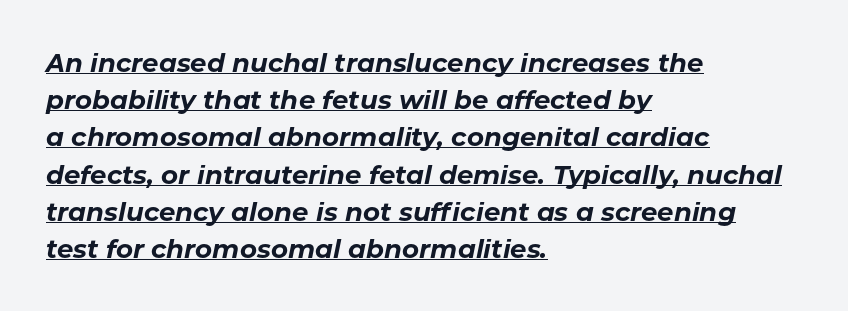
Q: Is the text bold? A: Yes.
Q: Is the text italic (slanted)? A: Yes, it leans right by about 11 degrees.
Q: Is the text underlined? A: Yes.
Q: How is the paragraph aligned? A: Left-aligned.
Q: Is the spacing between letters normal or unusually wide? A: Normal.
Q: Is the spacing between lines tight, normal or loose? A: Normal.
